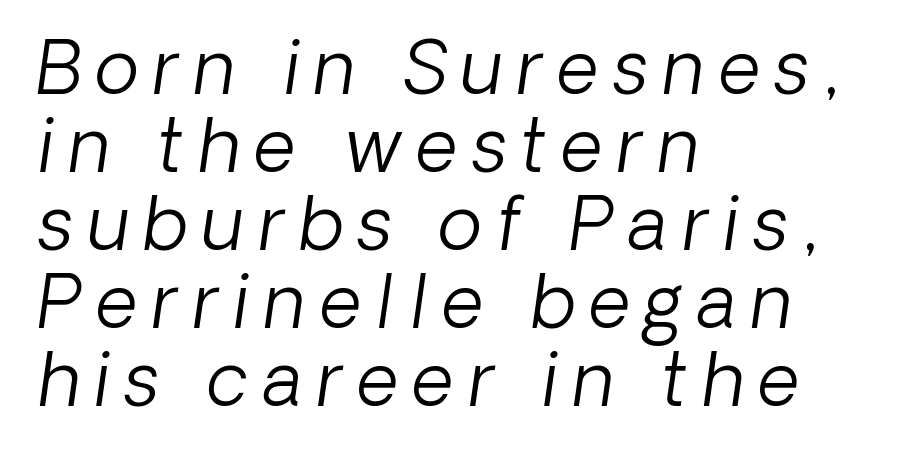
The image shows 73 px light sans-serif type; set left-aligned, tight line spacing (1.07x), unusually wide letter spacing (+0.2 em), not underlined; low stroke contrast and a medium x-height.
